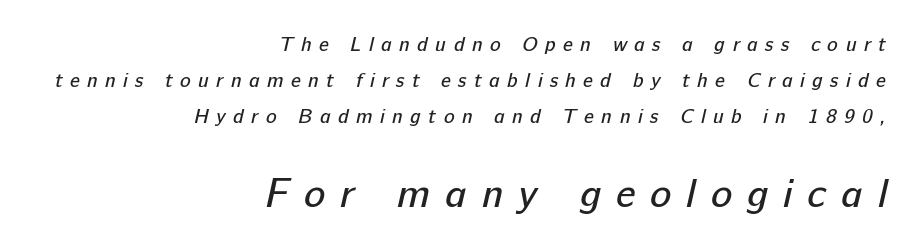
Stroke terminals: plain, sans-serif. No heavy texture on the line: the type isn't bold. This sample has the flowing, uneven cadence of proportional lettering. The block sitting lower on the canvas is the one with enlarged characters.
